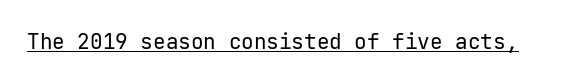
The image shows 21 px text type, upright; set normal letter spacing, underlined.
